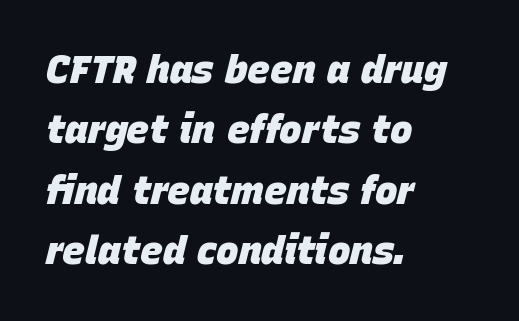
Q: Is the text bold? A: Yes.
Q: Is the text italic (slanted)? A: Yes, it leans right by about 15 degrees.
Q: Is the text underlined? A: No.
Q: How is the paragraph aligned? A: Left-aligned.
Q: Is the spacing between letters normal or unusually wide? A: Normal.
Q: Is the spacing between lines tight, normal or loose? A: Normal.
Q: Width (condensed, normal, or wide)? A: Normal.
Q: Stroke contrast? A: Low.
Q: x-height? A: Large.
Q: Monospaced? A: No.
